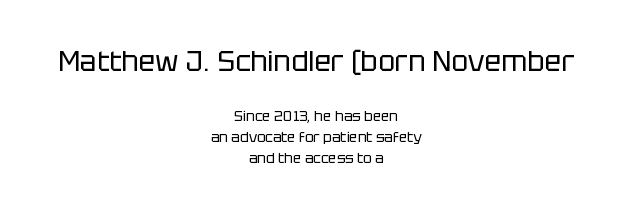
{"serif": "no", "italic": "no", "bold": "no", "weight": "regular", "width": "normal", "stroke_contrast": "low", "x_height": "large", "monospaced": "no", "underline": "no", "align": "center", "line_spacing": "normal", "line_spacing_ratio": 1.49, "letter_spacing": "normal", "letter_spacing_em": 0.0, "larger_block": "first", "size_ratio": 2.0, "glyph_px": 28}
